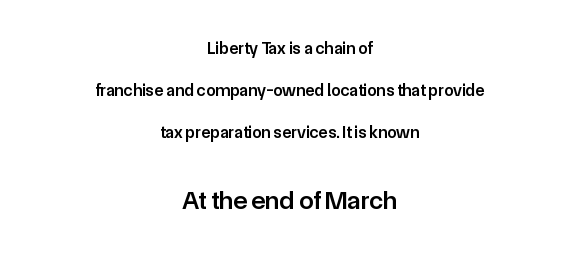
The image shows 26 px text type, upright; set centered, loose line spacing (2.48x), normal letter spacing, not underlined; the second (bottom) block is 1.53x larger.
